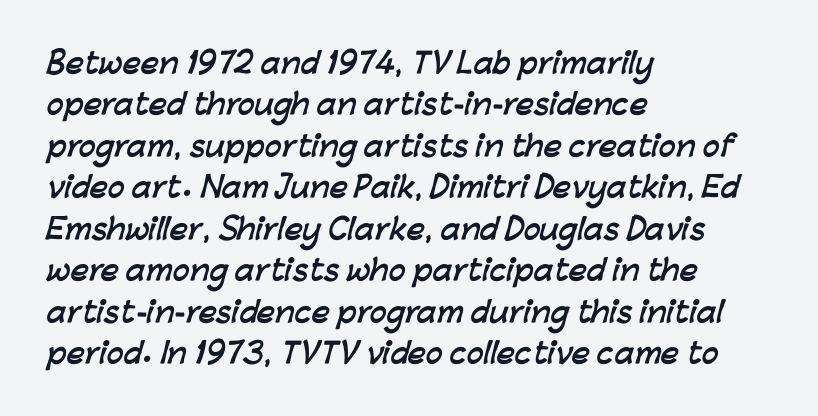
{"serif": "no", "bold": "yes", "weight": "semibold", "width": "normal", "stroke_contrast": "low", "x_height": "medium", "monospaced": "no", "underline": "no", "align": "left", "line_spacing": "normal", "line_spacing_ratio": 1.48, "letter_spacing": "normal", "letter_spacing_em": 0.0, "glyph_px": 28}
